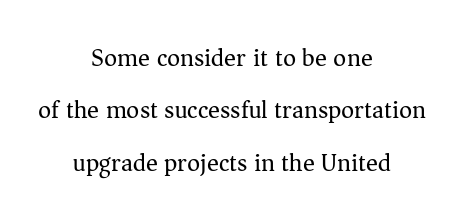
{"italic": "no", "bold": "no", "underline": "no", "align": "center", "line_spacing": "loose", "line_spacing_ratio": 2.1, "letter_spacing": "normal", "letter_spacing_em": 0.0, "glyph_px": 25}
